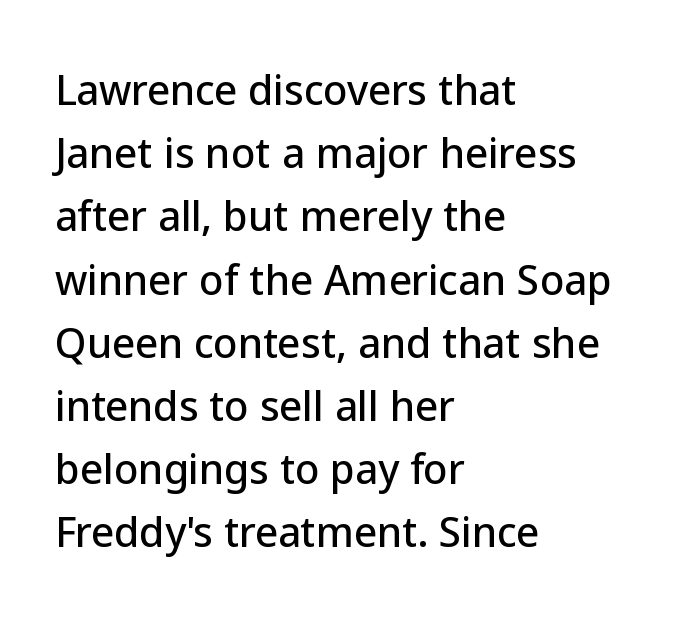
Q: Is the text italic (slanted)? A: No, it is upright.
Q: Is the typeface a serif or a sans-serif typeface? A: Sans-serif.
Q: Is the text underlined? A: No.
Q: How is the paragraph aligned? A: Left-aligned.
Q: Is the spacing between letters normal or unusually wide? A: Normal.
Q: Is the spacing between lines tight, normal or loose? A: Normal.
Q: Width (condensed, normal, or wide)? A: Normal.
Q: Stroke contrast? A: Low.
Q: x-height? A: Medium.
Q: Monospaced? A: No.
